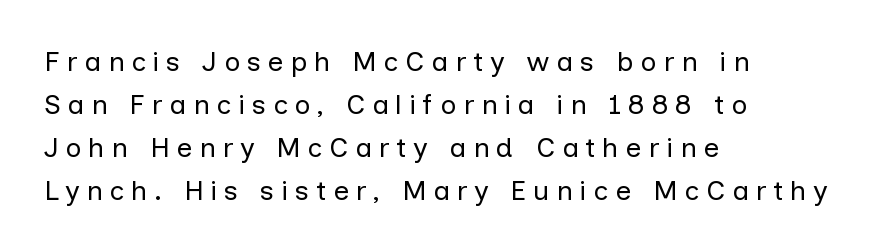
Q: Is the text bold? A: No.
Q: Is the text italic (slanted)? A: No, it is upright.
Q: Is the typeface a serif or a sans-serif typeface? A: Sans-serif.
Q: Is the text underlined? A: No.
Q: How is the paragraph aligned? A: Left-aligned.
Q: Is the spacing between letters normal or unusually wide? A: Unusually wide.
Q: Is the spacing between lines tight, normal or loose? A: Normal.
Q: Width (condensed, normal, or wide)? A: Normal.
Q: Stroke contrast? A: Low.
Q: x-height? A: Medium.
Q: Monospaced? A: No.
